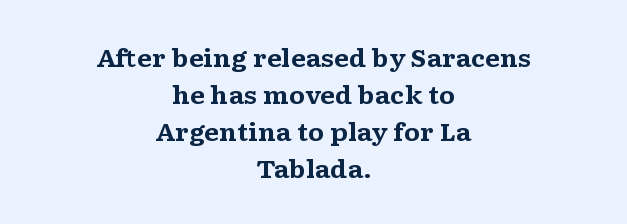
Q: Is the text bold? A: Yes.
Q: Is the text italic (slanted)? A: No, it is upright.
Q: Is the text underlined? A: No.
Q: How is the paragraph aligned? A: Centered.
Q: Is the spacing between letters normal or unusually wide? A: Normal.
Q: Is the spacing between lines tight, normal or loose? A: Normal.
